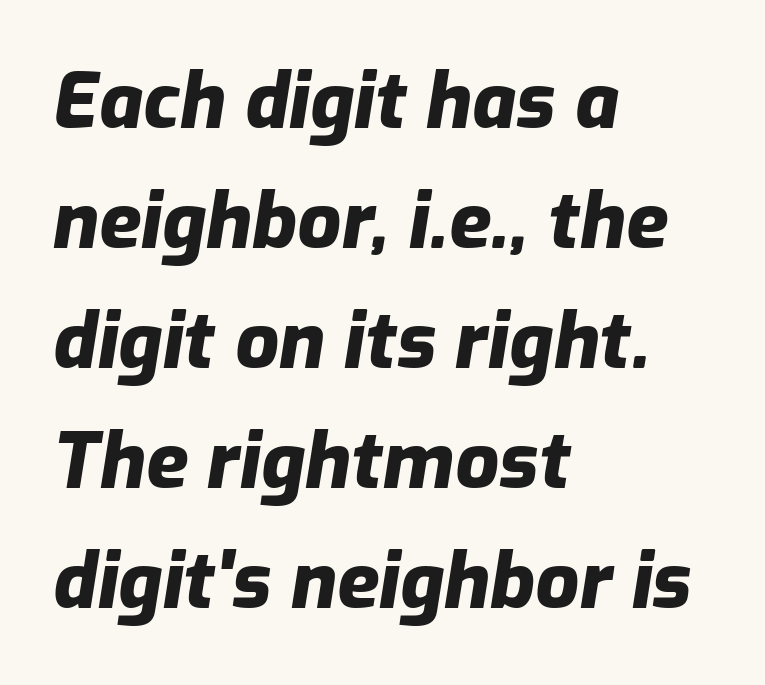
The image shows 77 px heavy type, italic (leaning right); set left-aligned, normal line spacing (1.56x), normal letter spacing, not underlined; low stroke contrast and a medium x-height.
